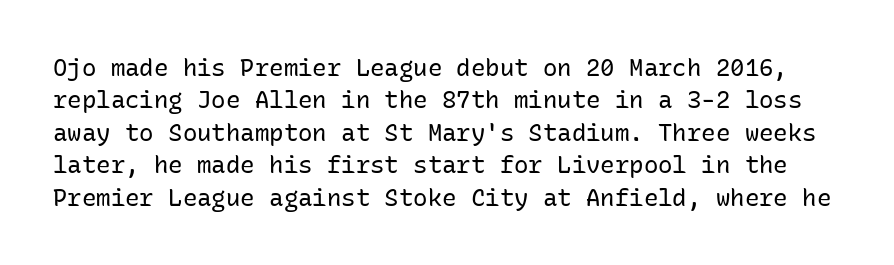
When letters stand straight like this, we call the style roman or upright. Between one letter and the next there's only the usual sliver of space. Summary of vertical rhythm: regular, with standard interline spacing. Glance below the letters and you will spot only blank space. No chunkiness to these letters — they're not bold.
